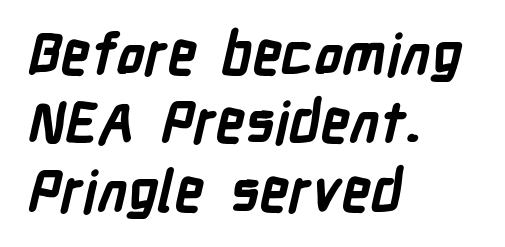
The image shows 57 px bold, condensed sans-serif type; set left-aligned, line spacing 1.2x, normal letter spacing, not underlined; low stroke contrast and a medium x-height.
